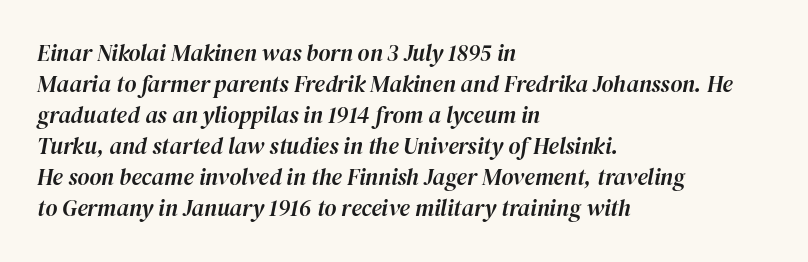
In terms of letterspacing, this is plain default setting. This sample keeps an unexceptional amount of space between lines. Every row of glyphs begins at an identical x-position on the left. The baseline area is clear.
